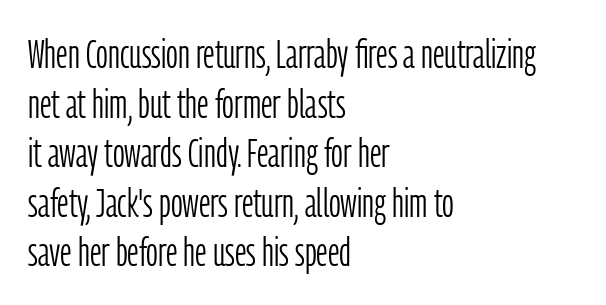
The image shows 41 px light, condensed sans-serif type, upright; set left-aligned, line spacing 1.21x, normal letter spacing, not underlined; low stroke contrast and a medium x-height.
